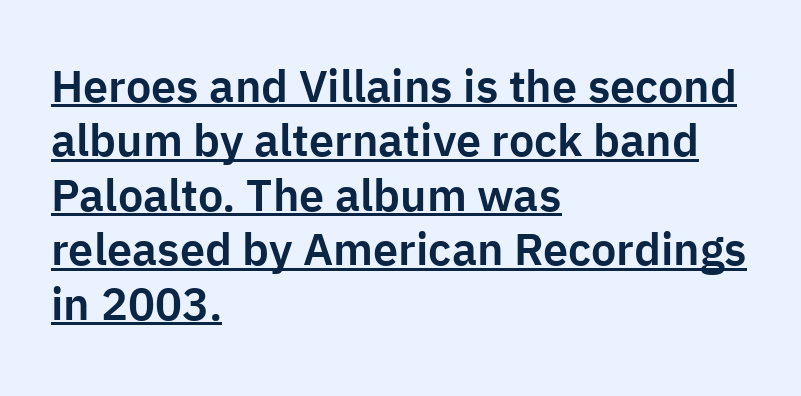
Q: Is the text italic (slanted)? A: No, it is upright.
Q: Is the typeface a serif or a sans-serif typeface? A: Sans-serif.
Q: Is the text underlined? A: Yes.
Q: How is the paragraph aligned? A: Left-aligned.
Q: Is the spacing between letters normal or unusually wide? A: Normal.
Q: Width (condensed, normal, or wide)? A: Normal.
Q: Stroke contrast? A: Low.
Q: x-height? A: Medium.
Q: Monospaced? A: No.
